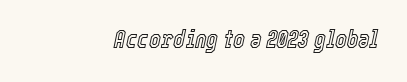
Q: Is the text italic (slanted)? A: Yes, it leans right by about 12 degrees.
Q: Is the text underlined? A: No.
Q: Is the spacing between letters normal or unusually wide? A: Normal.
